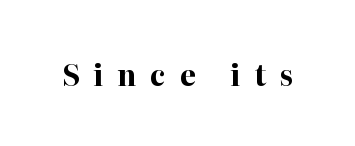
{"serif": "yes", "italic": "no", "bold": "yes", "weight": "bold", "width": "normal", "stroke_contrast": "high", "x_height": "medium", "monospaced": "no", "underline": "no", "letter_spacing": "wide", "letter_spacing_em": 0.48, "glyph_px": 29}
